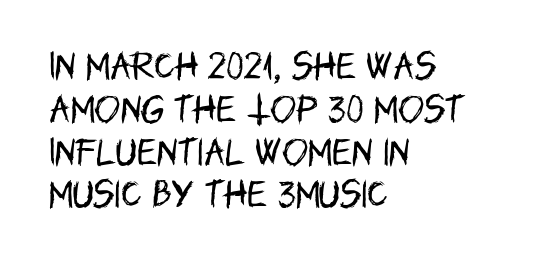
The image shows 31 px regular-weight, condensed sans-serif type, upright; set left-aligned, normal line spacing (1.38x), normal letter spacing, not underlined; low stroke contrast and a large x-height.
